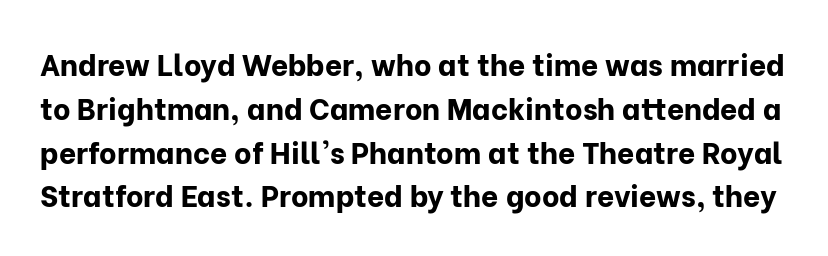
Q: Is the text bold? A: Yes.
Q: Is the text italic (slanted)? A: No, it is upright.
Q: Is the typeface a serif or a sans-serif typeface? A: Sans-serif.
Q: Is the text underlined? A: No.
Q: Is the spacing between letters normal or unusually wide? A: Normal.
Q: Is the spacing between lines tight, normal or loose? A: Normal.
Q: Width (condensed, normal, or wide)? A: Normal.
Q: Stroke contrast? A: Low.
Q: x-height? A: Medium.
Q: Monospaced? A: No.
